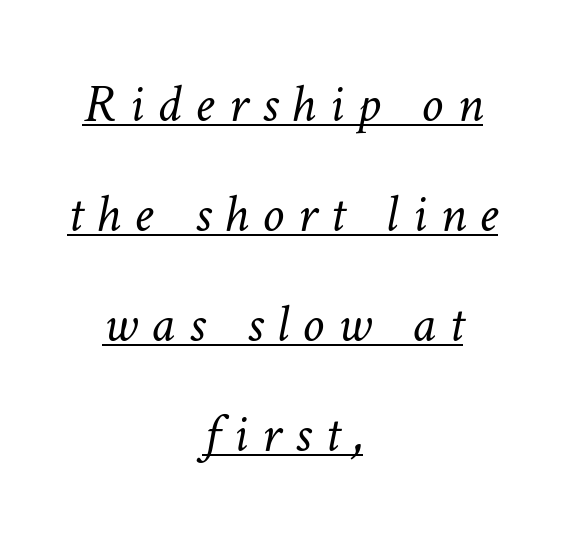
Visually the block forms a symmetrical silhouette, jagged on both flanks. Glance below the letters and you will spot a drawn line. Weight class: somewhere from thin through regular. Is this a fixed-width face? No — the glyphs have proportional, varying widths.
